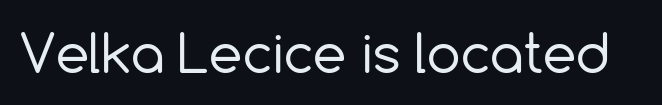
No letter is thick-stroked: the sample isn't bold. Words appear dense and cohesive because spacing is normal. In terms of posture, this sample is upright. Is this a fixed-width face? No — the glyphs have proportional, varying widths. Regarding serifs, this sample does without them.
